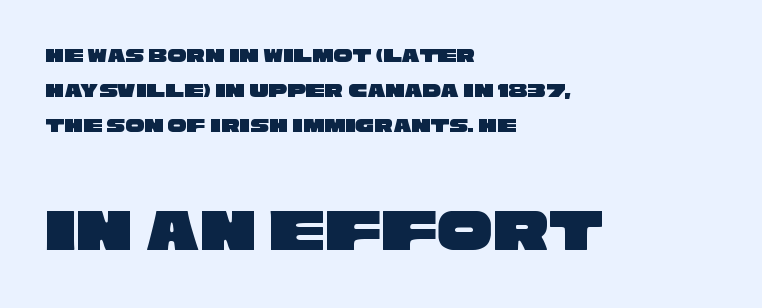
{"serif": "no", "width": "wide", "stroke_contrast": "low", "x_height": "large", "monospaced": "no", "underline": "no", "align": "left", "line_spacing": "normal", "line_spacing_ratio": 1.67, "letter_spacing": "normal", "letter_spacing_em": 0.0, "larger_block": "second", "size_ratio": 2.95, "glyph_px": 62}
